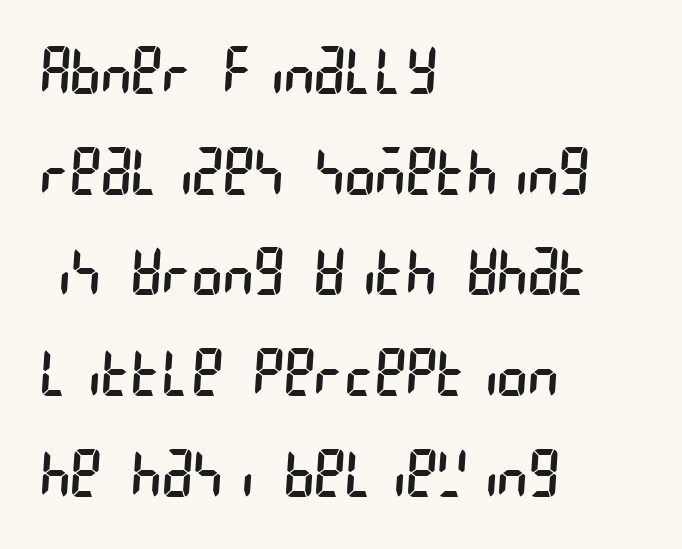
Spacing between characters is what you'd get straight out of the box. Horizontally, the lines are justified to the leading edge only. In terms of letterform style, serifs are entirely absent. The typesetting does not lean heavy: it is not bold. Summary of vertical rhythm: regular, with standard interline spacing.
